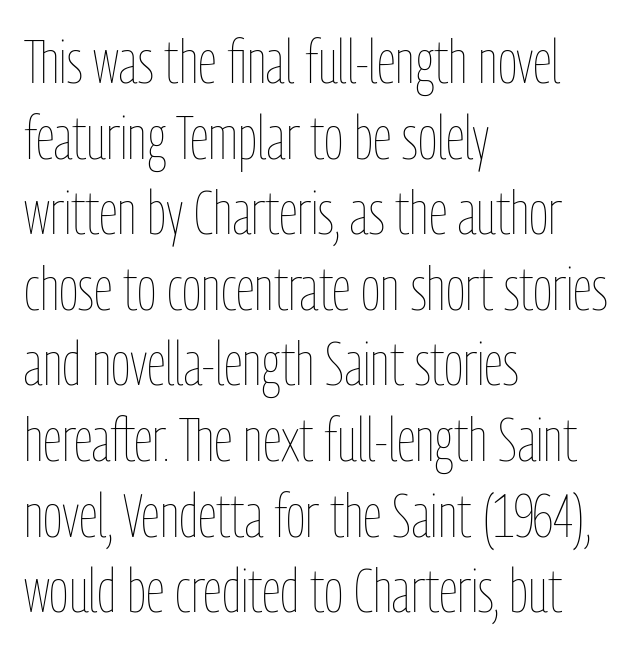
{"italic": "no", "bold": "no", "weight": "thin", "width": "condensed", "stroke_contrast": "low", "x_height": "medium", "monospaced": "no", "underline": "no", "align": "left", "line_spacing": "normal", "line_spacing_ratio": 1.26, "letter_spacing": "normal", "letter_spacing_em": 0.0, "glyph_px": 60}
